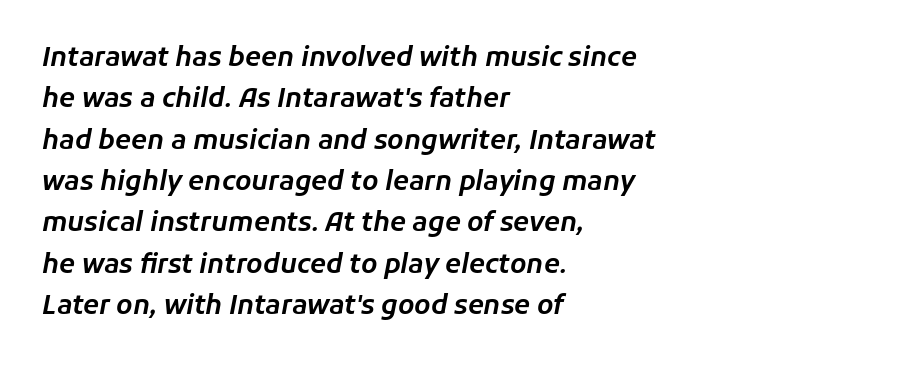
{"italic": "yes", "lean": "right", "slant_degrees": 11, "underline": "no", "align": "left", "line_spacing": "normal", "line_spacing_ratio": 1.59, "letter_spacing": "normal", "letter_spacing_em": 0.0, "glyph_px": 26}
